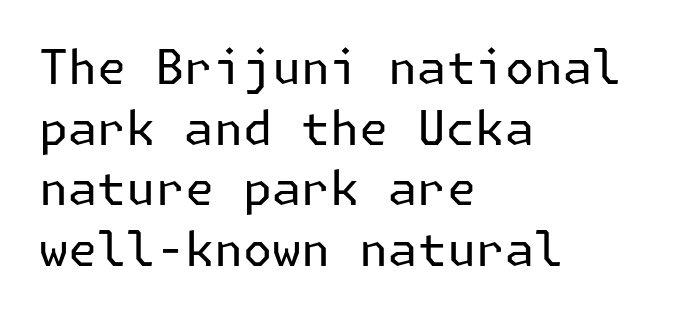
The image shows 47 px regular-weight sans-serif type, upright; set left-aligned, normal line spacing (1.29x), normal letter spacing, not underlined; low stroke contrast and a medium x-height.
